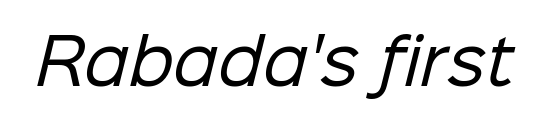
A typesetter would call this proportional, since set widths differ per character. Look at the bottom of the vertical strokes: they stop flat, with no serifs. Nobody touched the tracking dial on this one. Has an underline been added? It has not. No extra ink here — the face is not bold.
